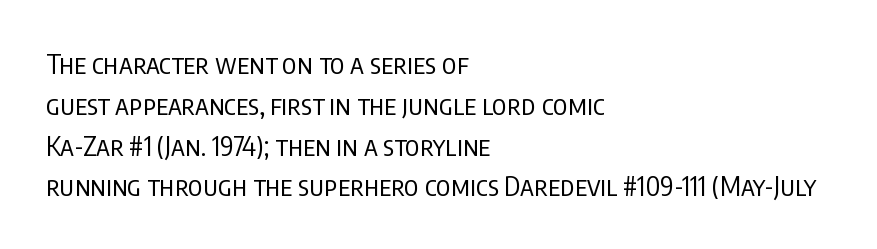
{"italic": "no", "bold": "no", "underline": "no", "align": "left", "line_spacing": "normal", "line_spacing_ratio": 1.51, "letter_spacing": "normal", "letter_spacing_em": 0.0, "glyph_px": 27}
